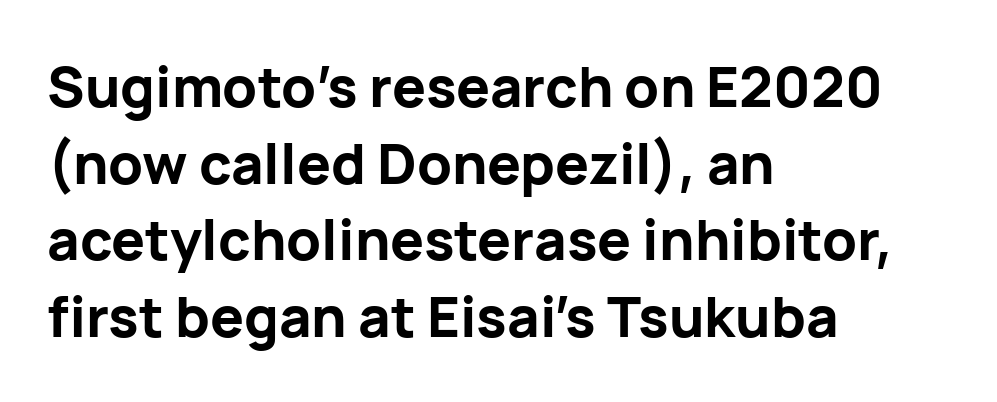
{"serif": "no", "italic": "no", "bold": "yes", "weight": "bold", "width": "normal", "stroke_contrast": "low", "x_height": "medium", "monospaced": "no", "underline": "no", "align": "left", "line_spacing": "normal", "line_spacing_ratio": 1.37, "letter_spacing": "normal", "letter_spacing_em": 0.0, "glyph_px": 56}
